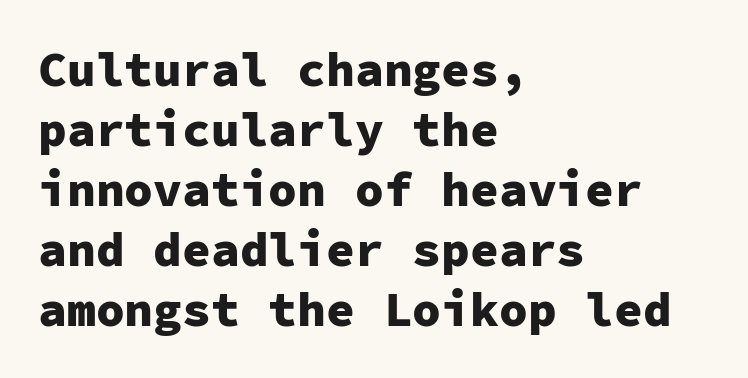
Q: Is the text bold? A: Yes.
Q: Is the text italic (slanted)? A: No, it is upright.
Q: Is the typeface a serif or a sans-serif typeface? A: Sans-serif.
Q: Is the text underlined? A: No.
Q: How is the paragraph aligned? A: Left-aligned.
Q: Is the spacing between letters normal or unusually wide? A: Normal.
Q: Is the spacing between lines tight, normal or loose? A: Normal.
Q: Width (condensed, normal, or wide)? A: Normal.
Q: Stroke contrast? A: Low.
Q: x-height? A: Medium.
Q: Monospaced? A: Yes.
